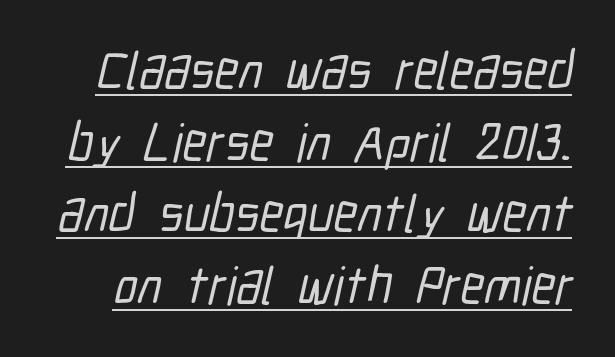
The image shows 53 px condensed sans-serif type; set normal line spacing (1.35x), normal letter spacing, underlined; low stroke contrast and a medium x-height.
